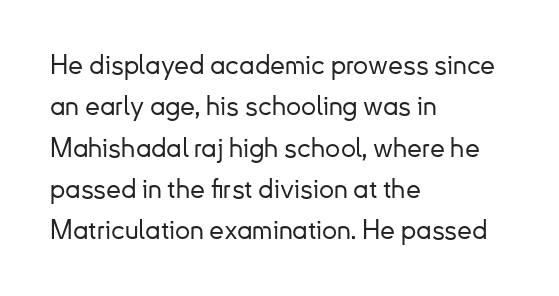
Successive baselines arrive at the customary interval. Short and long lines alike share a common starting point at left. Italic: no, the glyphs are upright roman. Short note: letters normally spaced. Quick note: underline off.
